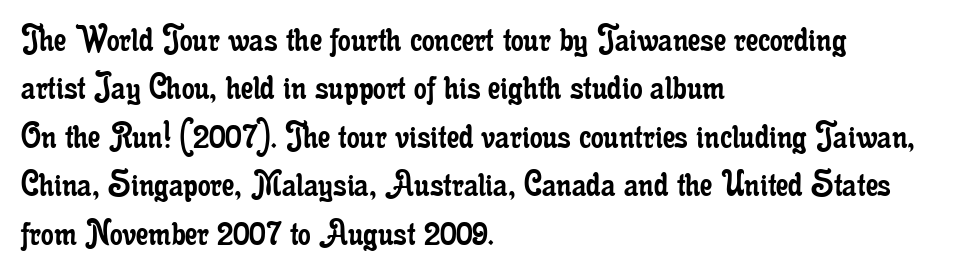
Q: Is the text bold? A: No.
Q: Is the text italic (slanted)? A: No, it is upright.
Q: Is the typeface a serif or a sans-serif typeface? A: Serif.
Q: Is the text underlined? A: No.
Q: How is the paragraph aligned? A: Left-aligned.
Q: Is the spacing between letters normal or unusually wide? A: Normal.
Q: Width (condensed, normal, or wide)? A: Condensed.
Q: Stroke contrast? A: Low.
Q: x-height? A: Small.
Q: Monospaced? A: No.
